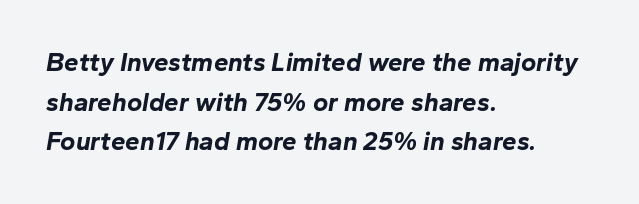
Q: Is the text bold? A: Yes.
Q: Is the text italic (slanted)? A: Yes, it leans right by about 10 degrees.
Q: Is the text underlined? A: No.
Q: How is the paragraph aligned? A: Left-aligned.
Q: Is the spacing between letters normal or unusually wide? A: Normal.
Q: Is the spacing between lines tight, normal or loose? A: Normal.
